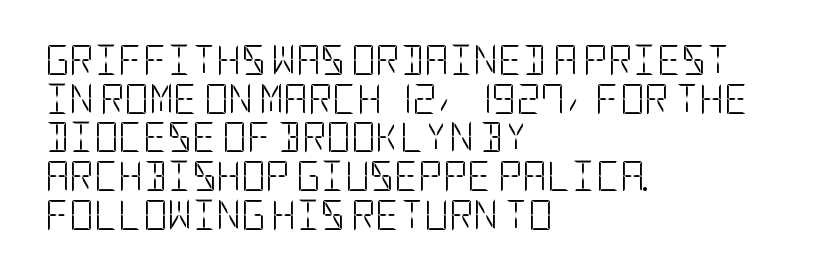
The image shows 30 px light, condensed sans-serif type, upright; set left-aligned, normal line spacing (1.29x), normal letter spacing, not underlined; low stroke contrast and a large x-height.
